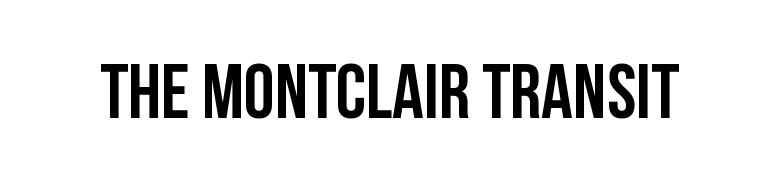
{"serif": "no", "italic": "no", "width": "condensed", "stroke_contrast": "low", "x_height": "large", "monospaced": "no", "underline": "no", "letter_spacing": "normal", "letter_spacing_em": 0.0, "glyph_px": 78}
